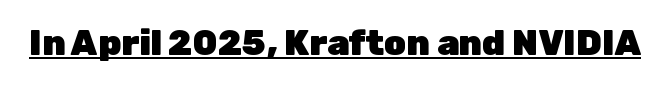
The letters advance in unequal steps, a hallmark of proportional type. The words here are underlined. Are there feet on the stems? There aren't — it's a sans. In terms of weight, the rendering is a true, heavy bold. These lines keep a tight, regular rhythm from letter to letter.
